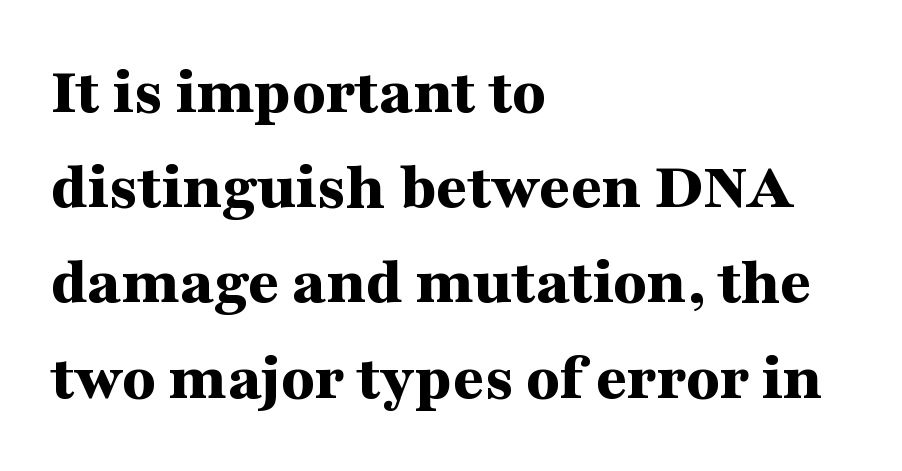
The image shows 68 px bold, wide serif type, upright; set left-aligned, normal line spacing (1.4x), normal letter spacing, not underlined; medium stroke contrast and a medium x-height.
